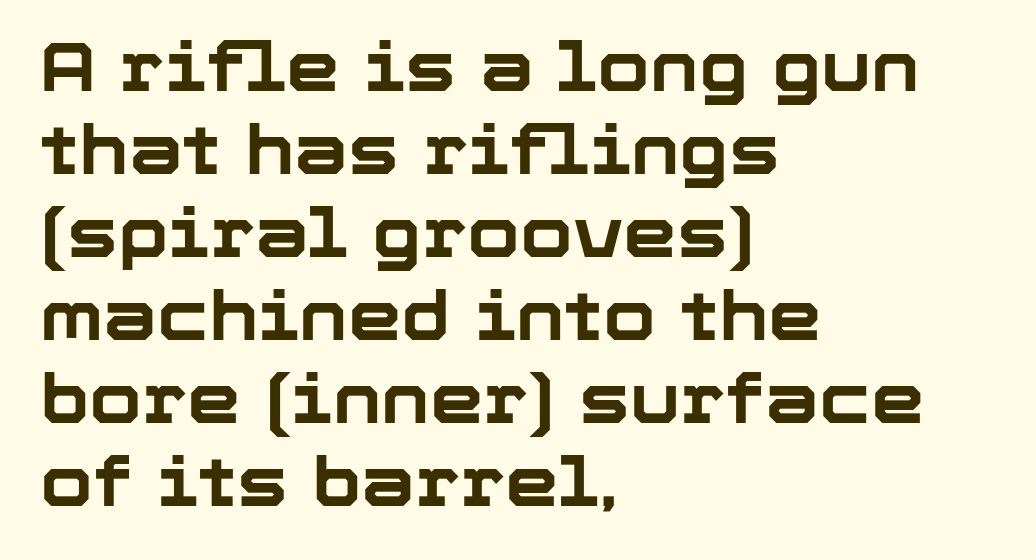
The lines in this sample share a left origin and differ only in where they stop. Glyph-to-glyph distance matches everyday printed text. Just letters on the line, the space beneath them empty. Unlike a traditional serif, this face leaves its strokes unadorned. Plenty of ink on the page — the face is bold. Quick note: not italic, upright.
